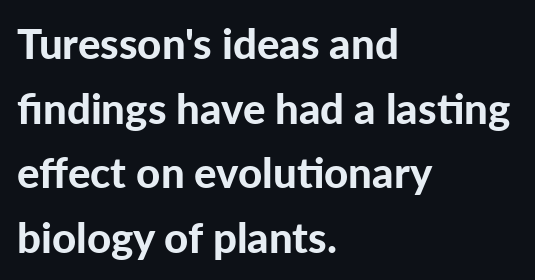
{"serif": "no", "italic": "no", "bold": "yes", "weight": "bold", "width": "normal", "stroke_contrast": "low", "x_height": "medium", "monospaced": "no", "underline": "no", "align": "left", "line_spacing": "normal", "line_spacing_ratio": 1.54, "letter_spacing": "normal", "letter_spacing_em": 0.0, "glyph_px": 42}
